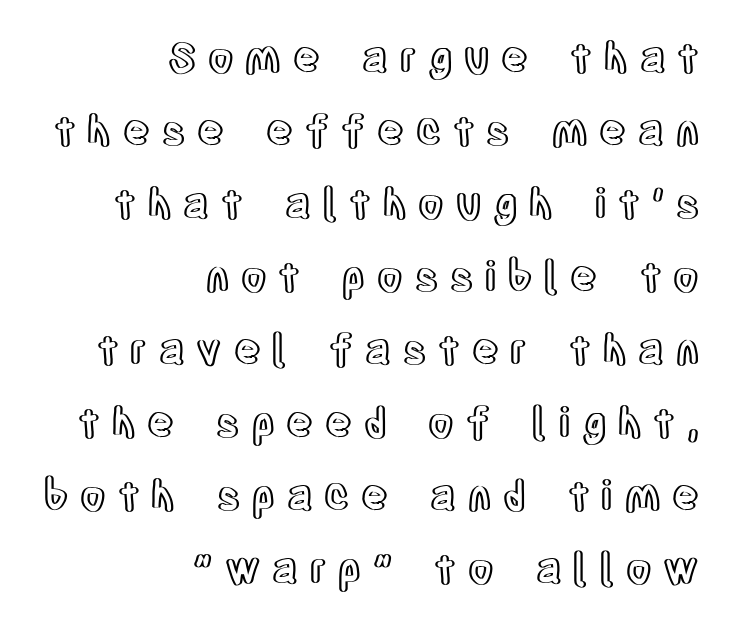
{"italic": "no", "width": "condensed", "x_height": "large", "monospaced": "no", "underline": "no", "align": "right", "line_spacing_ratio": 1.78, "letter_spacing": "wide", "letter_spacing_em": 0.29, "glyph_px": 41}
